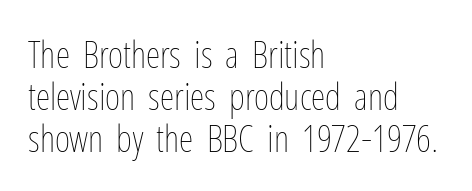
Q: Is the text bold? A: No.
Q: Is the text italic (slanted)? A: No, it is upright.
Q: Is the text underlined? A: No.
Q: How is the paragraph aligned? A: Left-aligned.
Q: Is the spacing between letters normal or unusually wide? A: Normal.
Q: Is the spacing between lines tight, normal or loose? A: Tight.
Q: Width (condensed, normal, or wide)? A: Condensed.
Q: Stroke contrast? A: Low.
Q: x-height? A: Medium.
Q: Monospaced? A: No.
